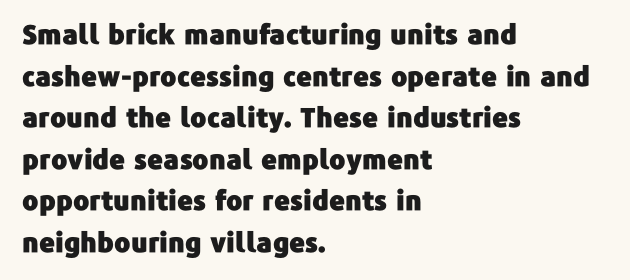
The image shows 27 px text type, upright; set left-aligned, normal line spacing (1.54x), normal letter spacing, not underlined.
